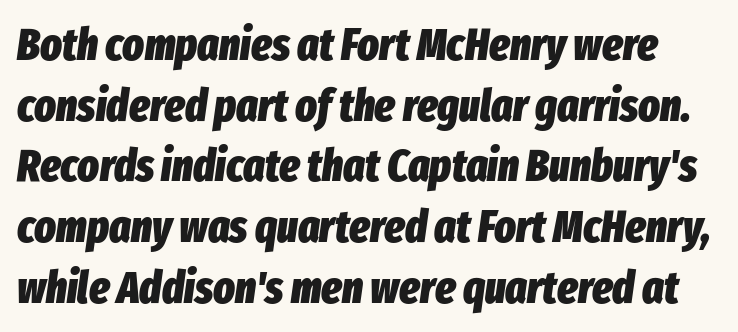
Emphasis-style slanted type is in use. Characters follow at the spacing the type designer built in. Looks like regular typesetting: each glyph gets only the width it needs. Glance below the letters and you will spot only blank space.
